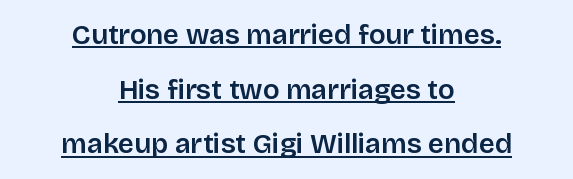
Horizontal alignment here is central, giving a formal, balanced look. A roman cut, with each character standing at attention. Does the type have serifs? No, each stem ends abruptly. Characters follow at the spacing the type designer built in.
